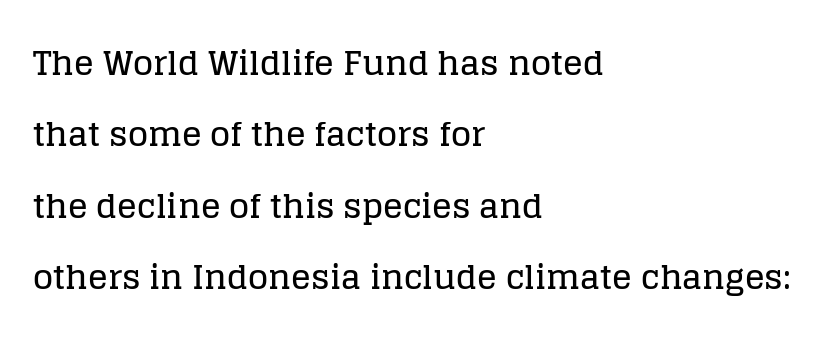
{"serif": "yes", "italic": "no", "width": "normal", "stroke_contrast": "low", "x_height": "large", "monospaced": "no", "underline": "no", "align": "left", "line_spacing": "loose", "line_spacing_ratio": 2.16, "letter_spacing": "normal", "letter_spacing_em": 0.0, "glyph_px": 33}
